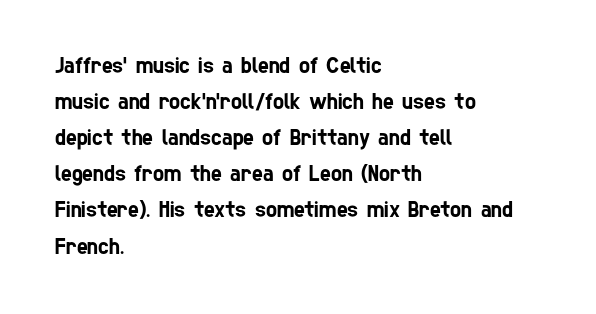
The image shows 23 px text type; set left-aligned, normal line spacing (1.57x), normal letter spacing, not underlined.
